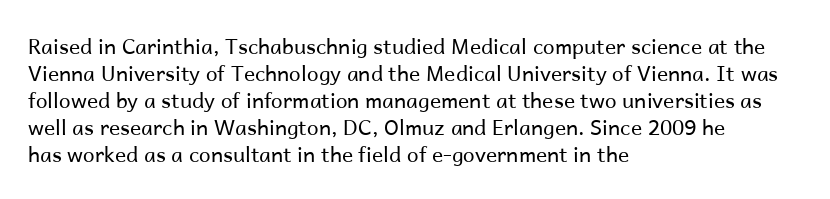
The image shows 21 px text type, upright; set left-aligned, normal line spacing (1.28x), normal letter spacing, not underlined.
